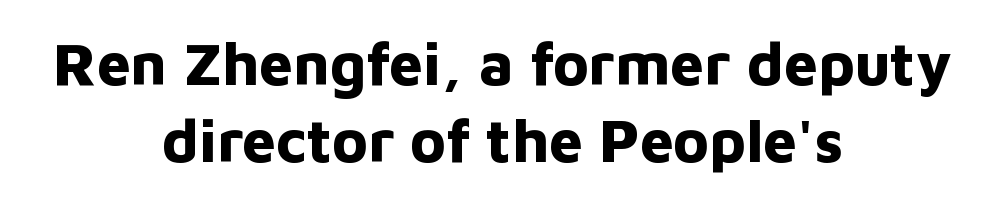
This rendering features lettering with no underline. Horizontal alignment here is central, giving a formal, balanced look. Normally led — the rows are evenly, conventionally spaced. Compared with an ordinary text face, these strokes are far heavier — a full bold. Look at the tracking — it's just the regular setting, nothing added. This sample has the flowing, uneven cadence of proportional lettering.
